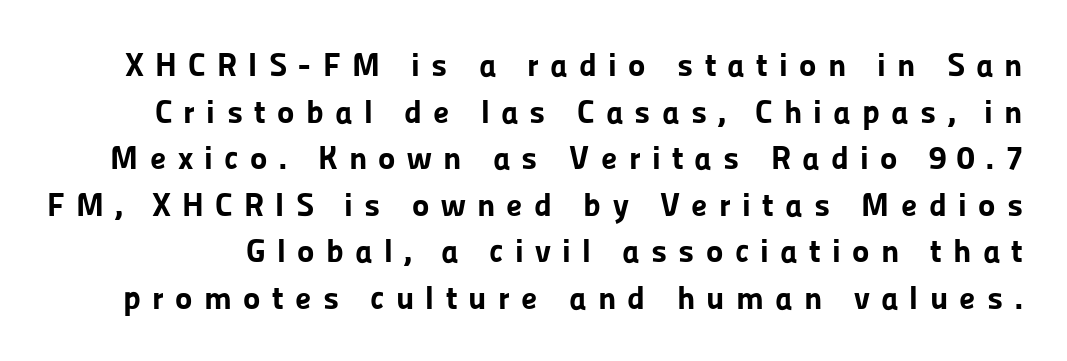
{"serif": "no", "italic": "no", "bold": "yes", "weight": "bold", "width": "normal", "stroke_contrast": "low", "x_height": "medium", "monospaced": "no", "underline": "no", "line_spacing": "normal", "line_spacing_ratio": 1.41, "letter_spacing": "wide", "letter_spacing_em": 0.34, "glyph_px": 33}
